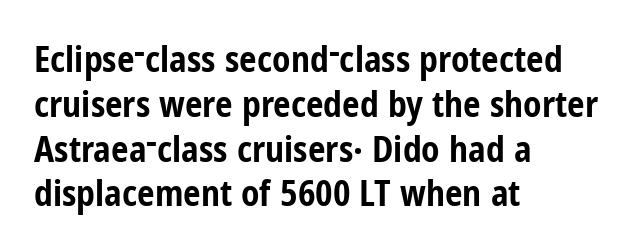
Are there feet on the stems? There aren't — it's a sans. One glance says typical: line gaps are just what's usual. The rendering keeps characters at their native spacing. These lines were composed using upright roman letters. Honestly, there is no underline to notice here at all. Horizontal alignment here is leftward, the default for most running prose.
